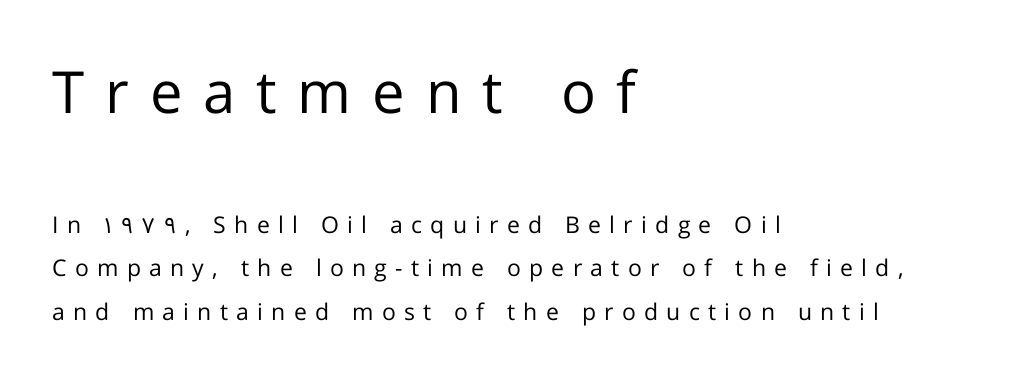
Q: Is the text bold? A: No.
Q: Is the text italic (slanted)? A: No, it is upright.
Q: Is the typeface a serif or a sans-serif typeface? A: Sans-serif.
Q: Is the text underlined? A: No.
Q: How is the paragraph aligned? A: Left-aligned.
Q: Is the spacing between letters normal or unusually wide? A: Unusually wide.
Q: Which block of text is set in a larger size, the first (top) or the second (bottom)? A: The first (top) one.
Q: Width (condensed, normal, or wide)? A: Normal.
Q: Stroke contrast? A: Low.
Q: x-height? A: Medium.
Q: Monospaced? A: No.
